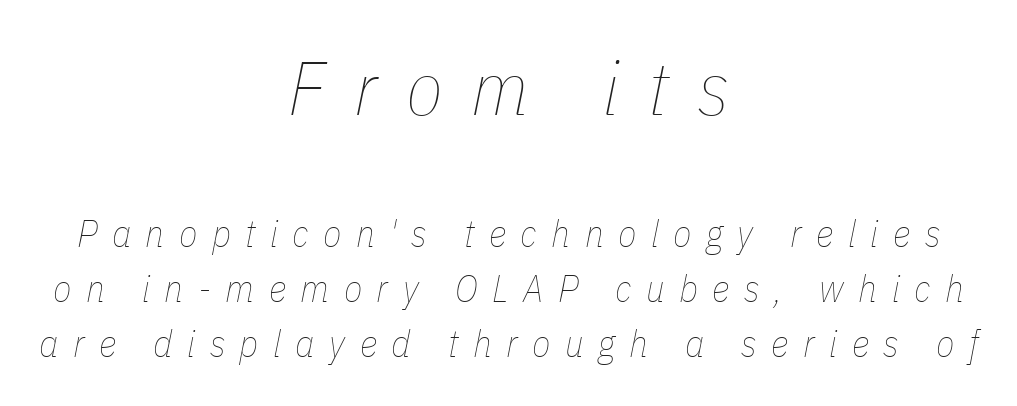
Spacing verdict: proportional, widths tailored to each character. Compared with ordinary roman type, these characters are visibly tilted. One glance says typical: line gaps are just what's usual. One-word summary of the alignment: center. The weight would be labelled regular, book, light, or lighter still. Unmarked baselines from the first word to the last.
